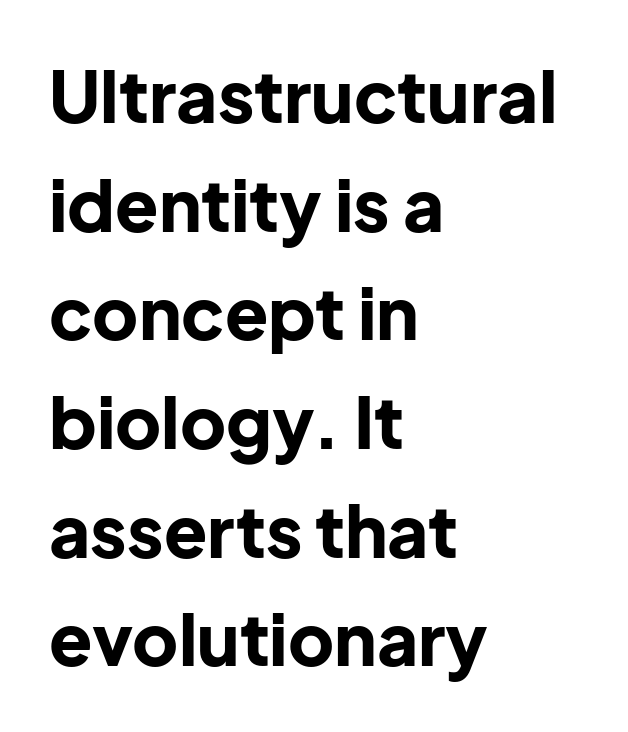
Q: Is the text bold? A: Yes.
Q: Is the text italic (slanted)? A: No, it is upright.
Q: Is the typeface a serif or a sans-serif typeface? A: Sans-serif.
Q: Is the text underlined? A: No.
Q: How is the paragraph aligned? A: Left-aligned.
Q: Is the spacing between letters normal or unusually wide? A: Normal.
Q: Is the spacing between lines tight, normal or loose? A: Normal.
Q: Width (condensed, normal, or wide)? A: Normal.
Q: Stroke contrast? A: Low.
Q: x-height? A: Medium.
Q: Monospaced? A: No.
